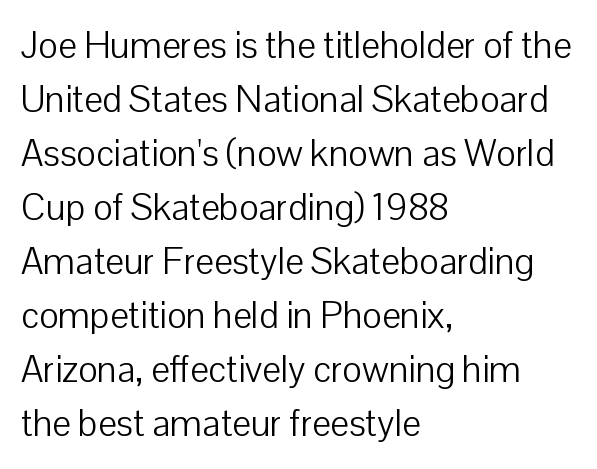
The image shows 37 px light sans-serif type, upright; set left-aligned, normal line spacing (1.46x), normal letter spacing, not underlined; low stroke contrast and a medium x-height.
